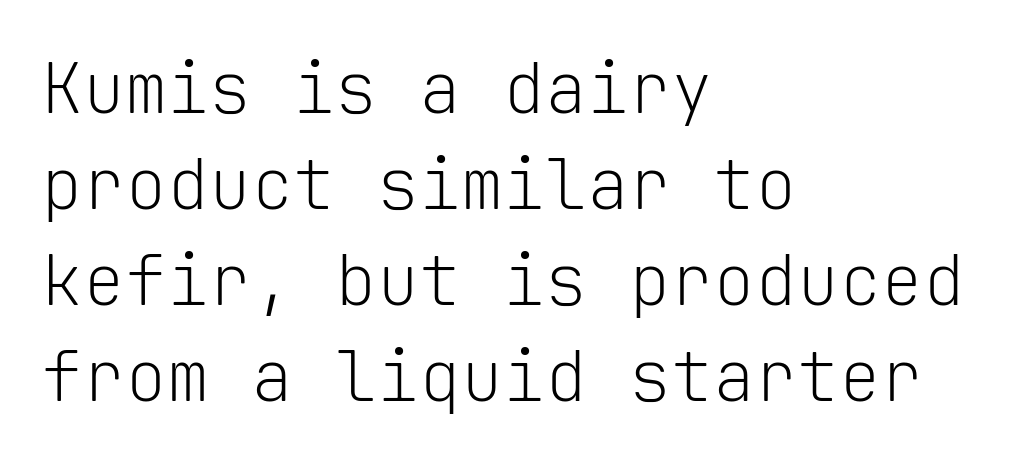
Bold? No — there's no thickening of the strokes. The baseline area is clear. Compared with typical paragraphs, the rows here are spaced about the same. Reading down the block, your eye returns to a fixed left position each line.
